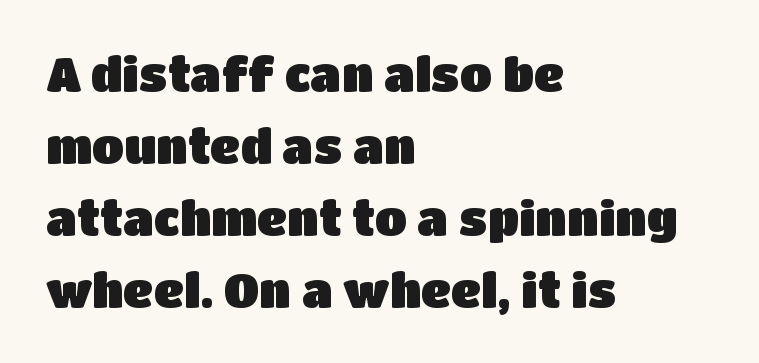
The image shows 47 px sans-serif type, upright; set left-aligned, normal line spacing (1.53x), normal letter spacing, not underlined; low stroke contrast and a large x-height.
